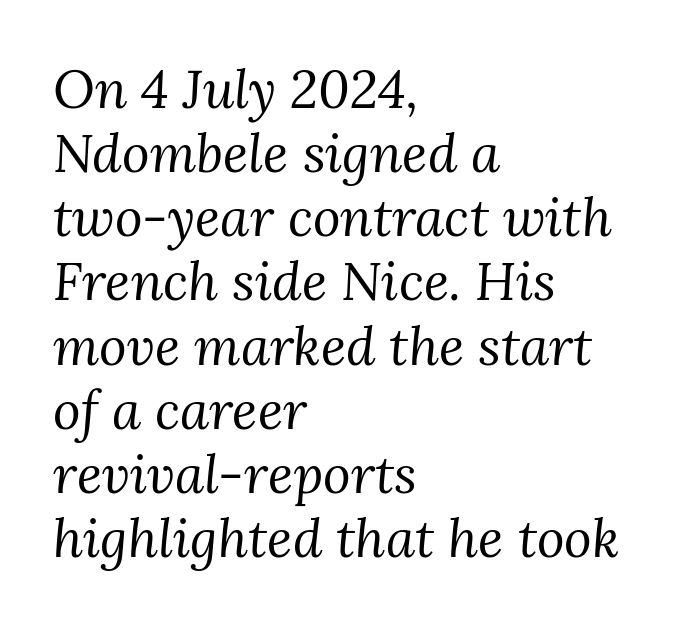
The image shows 53 px regular-weight serif type, italic (leaning right); set left-aligned, line spacing 1.21x, normal letter spacing, not underlined; medium stroke contrast and a medium x-height.
